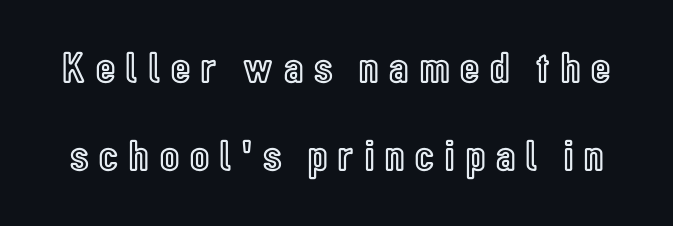
Q: Is the text italic (slanted)? A: No, it is upright.
Q: Is the text underlined? A: No.
Q: Is the spacing between letters normal or unusually wide? A: Unusually wide.
Q: Is the spacing between lines tight, normal or loose? A: Loose.
Q: Width (condensed, normal, or wide)? A: Condensed.
Q: x-height? A: Medium.
Q: Monospaced? A: No.
